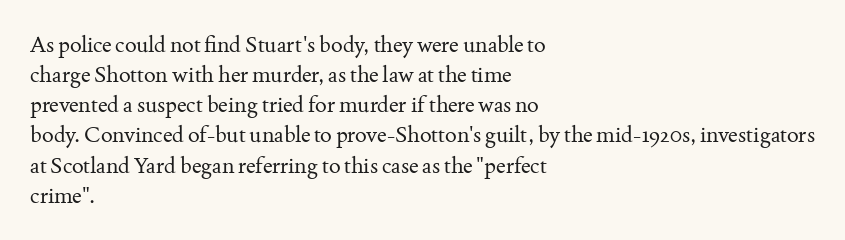
The letterforms sit shoulder to shoulder at normal distance. The space directly below the letters is spotless. Counters stay open thanks to moderate or lighter strokes. The vertical gap from one line to the next is medium. Ascenders rise straight up at ninety degrees. The ragged edge is on the right, which tells us the setting is flush left.
